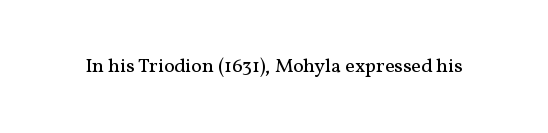
Q: Is the text bold? A: No.
Q: Is the text italic (slanted)? A: No, it is upright.
Q: Is the text underlined? A: No.
Q: Is the spacing between letters normal or unusually wide? A: Normal.
